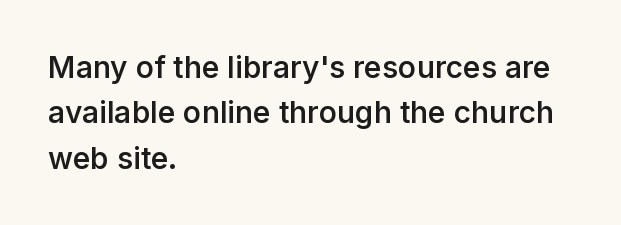
Q: Is the text bold? A: Semi-bold.
Q: Is the text italic (slanted)? A: No, it is upright.
Q: Is the typeface a serif or a sans-serif typeface? A: Sans-serif.
Q: Is the text underlined? A: No.
Q: How is the paragraph aligned? A: Left-aligned.
Q: Is the spacing between letters normal or unusually wide? A: Normal.
Q: Is the spacing between lines tight, normal or loose? A: Normal.
Q: Width (condensed, normal, or wide)? A: Normal.
Q: Stroke contrast? A: Low.
Q: x-height? A: Medium.
Q: Monospaced? A: No.
